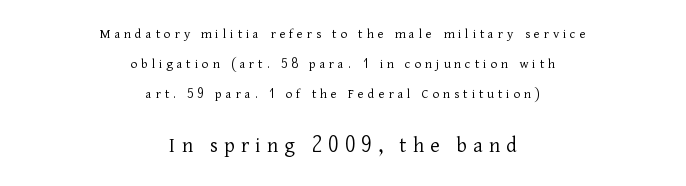
The image shows 22 px text type, upright; set centered, loose line spacing (2.13x), unusually wide letter spacing (+0.28 em), not underlined; the second (bottom) block is 1.57x larger.
